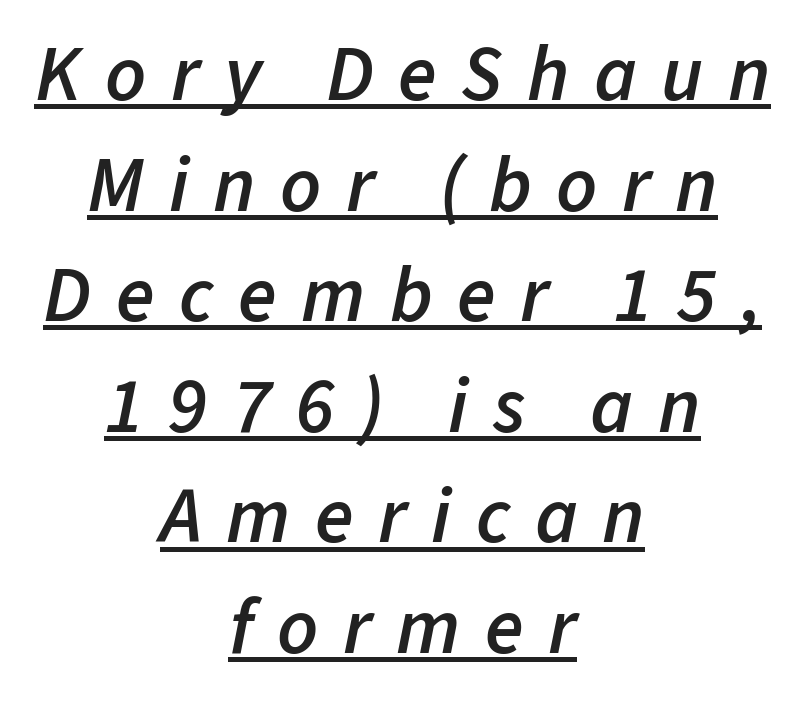
The image shows 79 px semibold type, italic (leaning right); set centered, normal line spacing (1.4x), unusually wide letter spacing (+0.31 em), underlined; low stroke contrast and a medium x-height.
